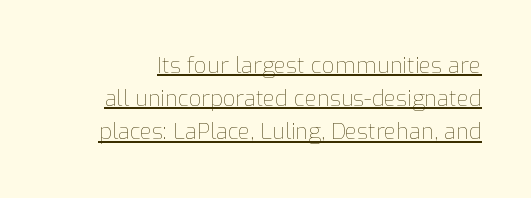
{"italic": "no", "bold": "no", "underline": "yes", "line_spacing": "normal", "line_spacing_ratio": 1.51, "letter_spacing": "normal", "letter_spacing_em": 0.0, "glyph_px": 22}
